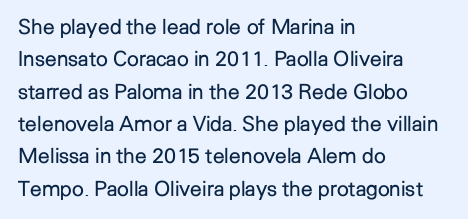
Q: Is the text bold? A: No.
Q: Is the text italic (slanted)? A: No, it is upright.
Q: Is the text underlined? A: No.
Q: How is the paragraph aligned? A: Left-aligned.
Q: Is the spacing between letters normal or unusually wide? A: Normal.
Q: Is the spacing between lines tight, normal or loose? A: Normal.
